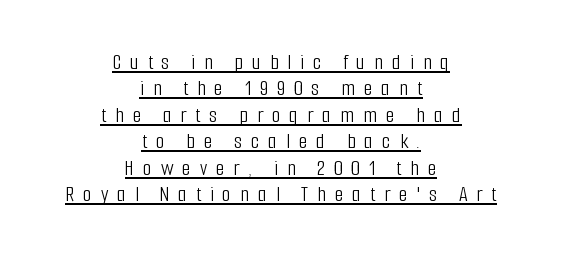
{"italic": "no", "bold": "no", "underline": "yes", "align": "center", "line_spacing": "tight", "line_spacing_ratio": 1.15, "letter_spacing": "wide", "letter_spacing_em": 0.38, "glyph_px": 23}
